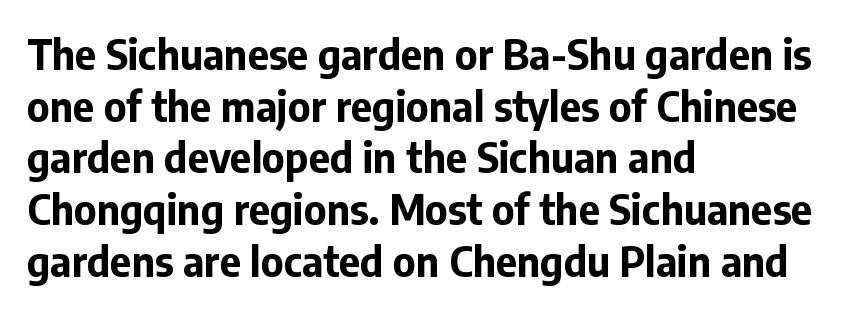
Q: Is the text bold? A: Yes.
Q: Is the text italic (slanted)? A: No, it is upright.
Q: Is the typeface a serif or a sans-serif typeface? A: Sans-serif.
Q: Is the text underlined? A: No.
Q: How is the paragraph aligned? A: Left-aligned.
Q: Is the spacing between letters normal or unusually wide? A: Normal.
Q: Is the spacing between lines tight, normal or loose? A: Normal.
Q: Width (condensed, normal, or wide)? A: Normal.
Q: Stroke contrast? A: Low.
Q: x-height? A: Medium.
Q: Monospaced? A: No.
